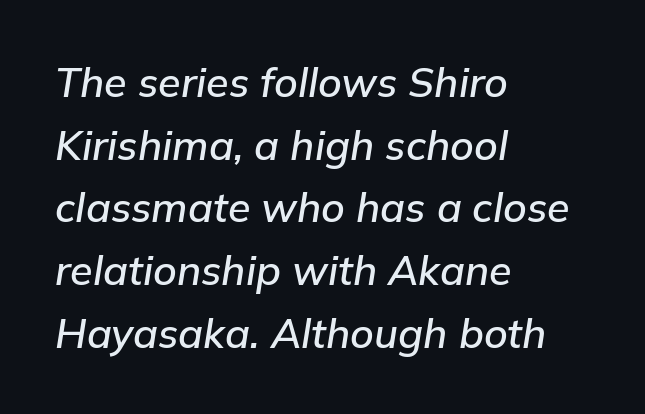
The image shows 41 px text type, italic (leaning right); set left-aligned, normal line spacing (1.53x), normal letter spacing, not underlined; low stroke contrast and a medium x-height.
